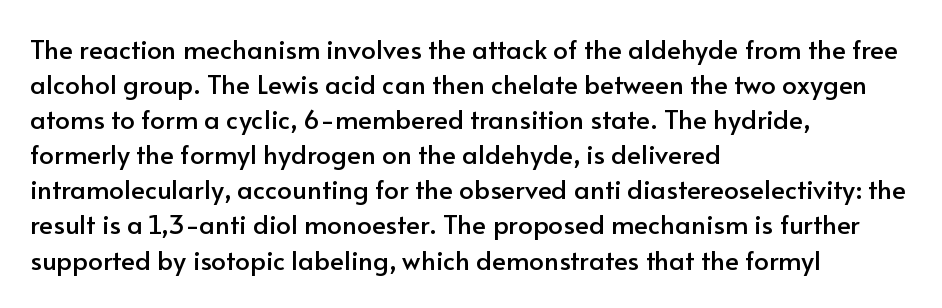
Q: Is the text italic (slanted)? A: No, it is upright.
Q: Is the text underlined? A: No.
Q: How is the paragraph aligned? A: Left-aligned.
Q: Is the spacing between letters normal or unusually wide? A: Normal.
Q: Is the spacing between lines tight, normal or loose? A: Normal.
